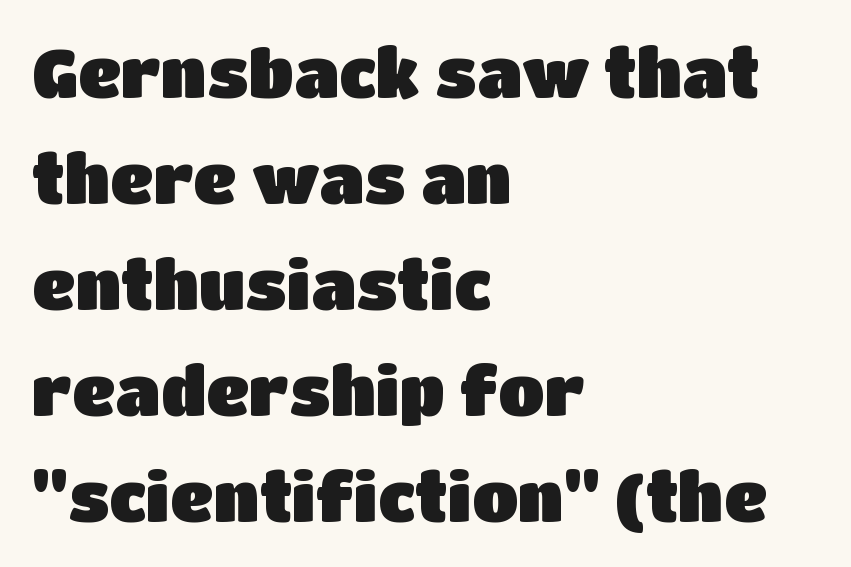
{"serif": "no", "italic": "no", "width": "normal", "stroke_contrast": "low", "x_height": "large", "monospaced": "no", "underline": "no", "align": "left", "line_spacing": "normal", "line_spacing_ratio": 1.56, "letter_spacing": "normal", "letter_spacing_em": 0.0, "glyph_px": 68}
